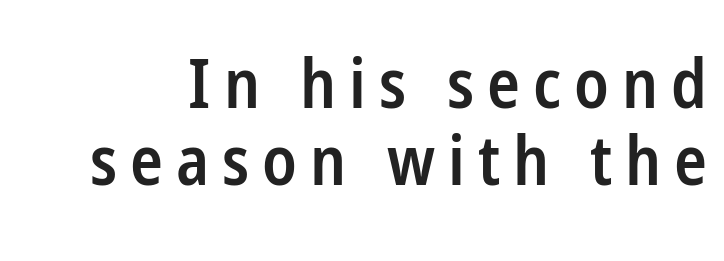
Each letter keeps its own natural width here, so spacing adapts to shape. Tall strokes in this sample are plumb rather than angled. The words here are not underlined. Interline gaps are noticeably narrow in this sample. Each glyph is drawn with semibold strokes, heavier than normal yet not fully bold. Classification — sans serif.
